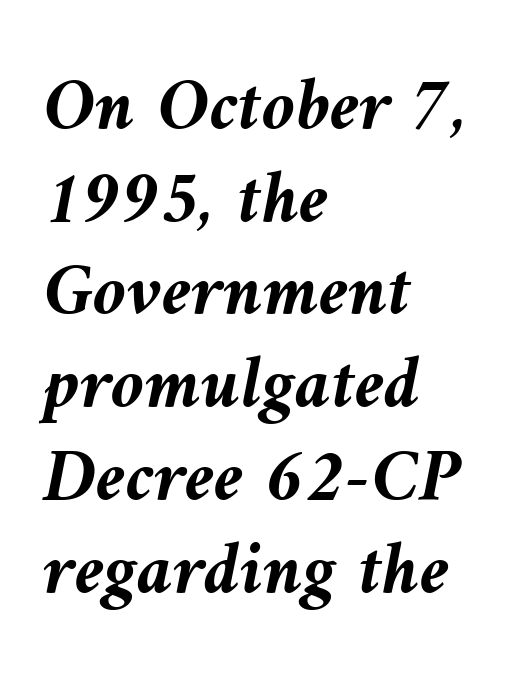
Left-aligned paragraph, ragged on the right. This sample has the flowing, uneven cadence of proportional lettering. The horizontal fit of the characters is conventional and even. Any mark beneath the type? The region is blank. Tall strokes in this sample are angled rather than plumb. I'd describe the lettering as bold — thick and assertive.
